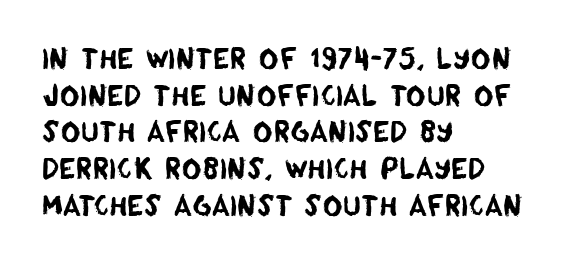
The area under the type is left untouched. Line beginnings align vertically; line endings do not. Each new line begins a customary step beneath the previous one. Nothing unusual about the tracking: characters are spaced as the font intends.
